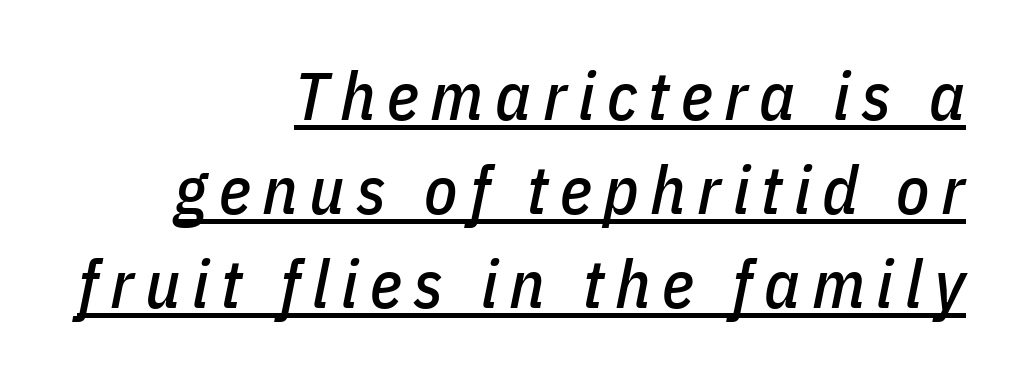
The image shows 68 px condensed type, italic (leaning right); set right-aligned, normal line spacing (1.38x), underlined; low stroke contrast and a medium x-height.
